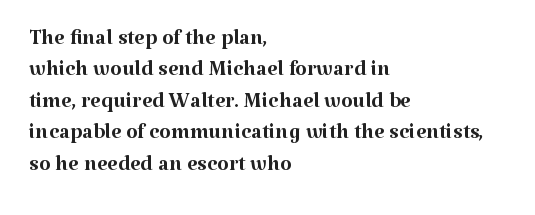
Vertical stems look standard width or narrower in stroke. Italic: no, the glyphs are upright roman. Each word holds together tightly as a unit, with standard inter-letter gaps. Yep, those are serifs on the letters. This rendering uses left alignment, leaving the right contour irregular.
